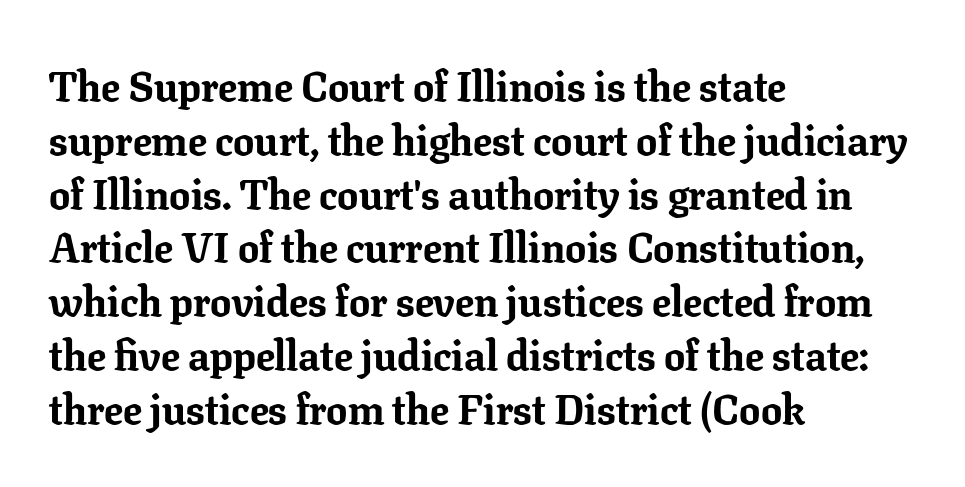
{"serif": "yes", "italic": "no", "bold": "yes", "weight": "bold", "width": "normal", "stroke_contrast": "low", "x_height": "medium", "monospaced": "no", "underline": "no", "align": "left", "line_spacing": "normal", "line_spacing_ratio": 1.28, "letter_spacing": "normal", "letter_spacing_em": 0.0, "glyph_px": 42}
